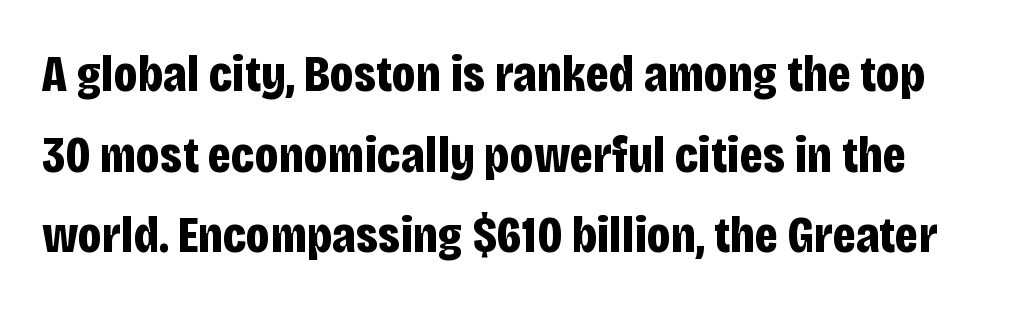
{"serif": "no", "italic": "no", "bold": "yes", "weight": "bold", "width": "condensed", "stroke_contrast": "low", "x_height": "large", "monospaced": "no", "underline": "no", "line_spacing": "normal", "line_spacing_ratio": 1.55, "letter_spacing": "normal", "letter_spacing_em": 0.0, "glyph_px": 52}
